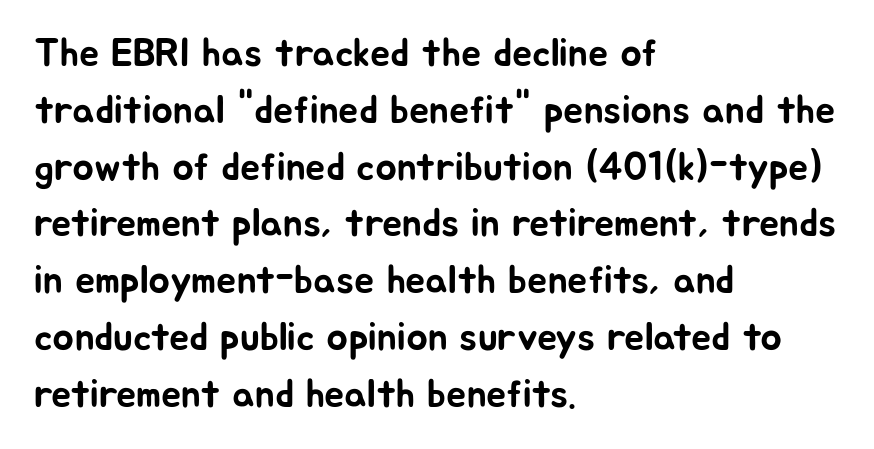
{"serif": "no", "italic": "no", "width": "normal", "stroke_contrast": "low", "x_height": "medium", "monospaced": "no", "underline": "no", "align": "left", "line_spacing": "normal", "line_spacing_ratio": 1.42, "letter_spacing": "normal", "letter_spacing_em": 0.0, "glyph_px": 40}
